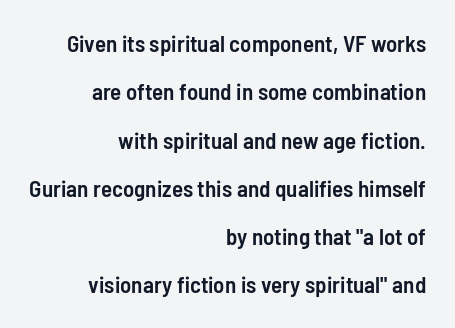
Q: Is the text bold? A: Semi-bold.
Q: Is the text italic (slanted)? A: No, it is upright.
Q: Is the text underlined? A: No.
Q: How is the paragraph aligned? A: Right-aligned.
Q: Is the spacing between letters normal or unusually wide? A: Normal.
Q: Is the spacing between lines tight, normal or loose? A: Loose.
